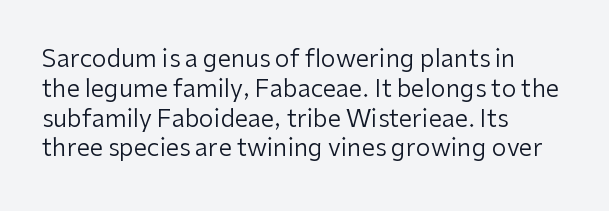
{"italic": "no", "bold": "no", "underline": "no", "align": "left", "line_spacing_ratio": 1.24, "letter_spacing": "normal", "letter_spacing_em": 0.0, "glyph_px": 24}
